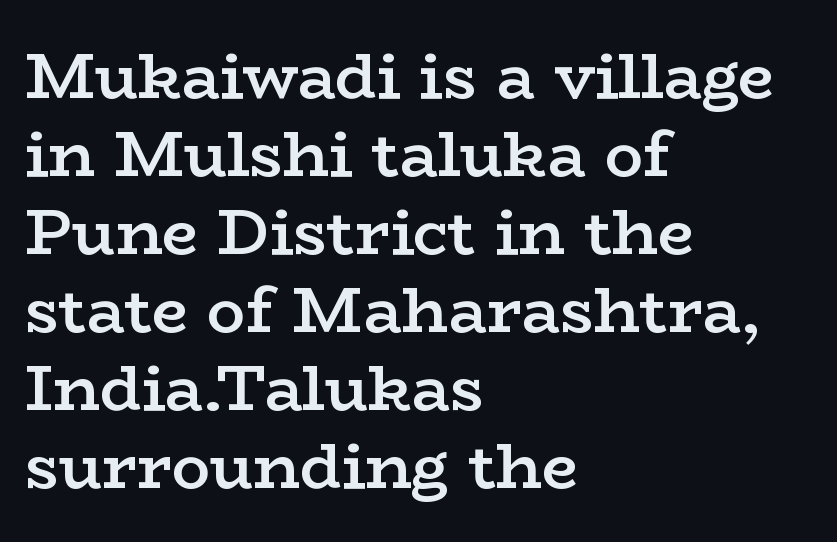
Q: Is the text bold? A: Semi-bold.
Q: Is the text italic (slanted)? A: No, it is upright.
Q: Is the typeface a serif or a sans-serif typeface? A: Serif.
Q: Is the text underlined? A: No.
Q: How is the paragraph aligned? A: Left-aligned.
Q: Is the spacing between letters normal or unusually wide? A: Normal.
Q: Width (condensed, normal, or wide)? A: Wide.
Q: Stroke contrast? A: Low.
Q: x-height? A: Medium.
Q: Monospaced? A: No.
